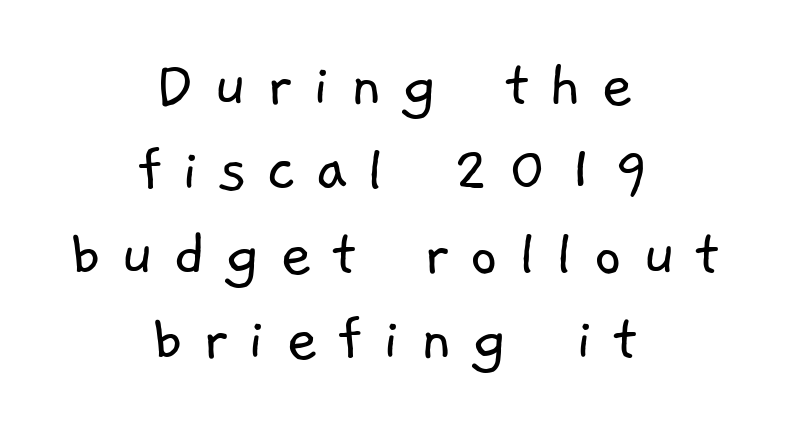
Unbolded letterforms with no extra heft. No word sits above an underline. The letters carry no serifs — their stems end cleanly without finishing strokes. Layout note: lines centered.
